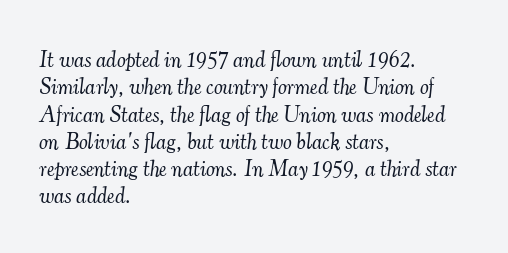
The face looks like a standard text weight, possibly lighter. All the whitespace from short lines collects on the right. In terms of posture, this sample is oblique. Check under the words: just untouched page.
